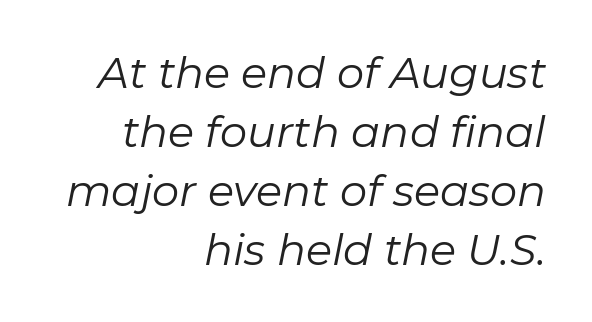
The face used here is proportionally spaced, like ordinary book or web type. Characters are canted at an angle relative to the baseline's perpendicular. The passage shown is not bold in any degree. Visually the block forms a straight wall on the right and a jagged coastline on the left. Does the leading feel generous? No, just average.
